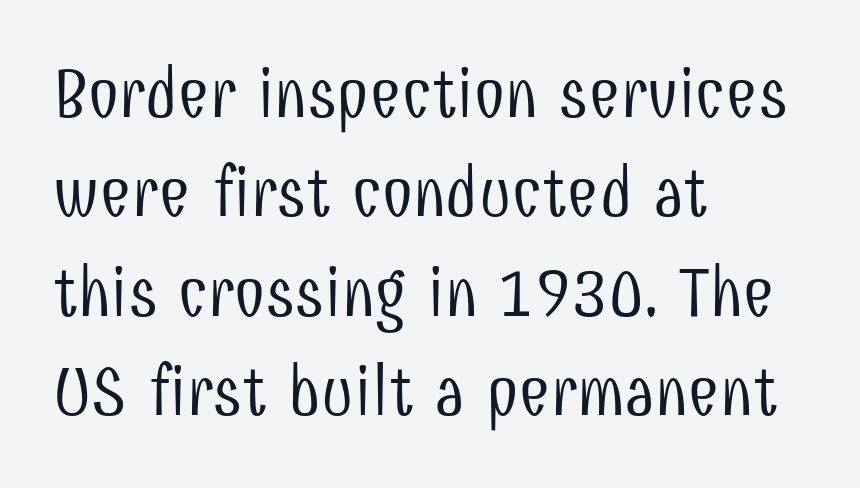
The image shows 70 px light, condensed sans-serif type, upright; set left-aligned, normal line spacing (1.42x), normal letter spacing, not underlined; low stroke contrast and a medium x-height.
